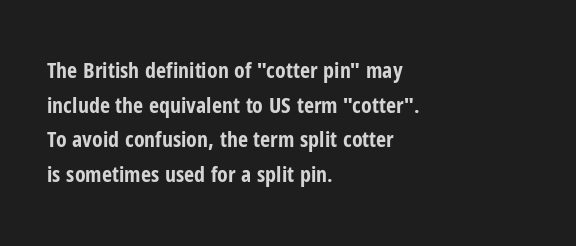
Q: Is the text bold? A: Yes.
Q: Is the text italic (slanted)? A: No, it is upright.
Q: Is the text underlined? A: No.
Q: How is the paragraph aligned? A: Left-aligned.
Q: Is the spacing between letters normal or unusually wide? A: Normal.
Q: Is the spacing between lines tight, normal or loose? A: Normal.
